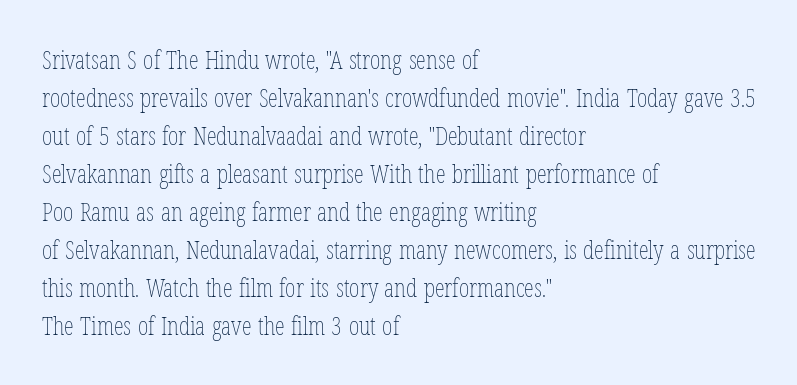
The font's upright variant was chosen for this text. The specimen omits any rule beneath the text block's lines. All the whitespace from short lines collects on the right. Tracking here is standard; glyphs follow each other at the usual distance.
